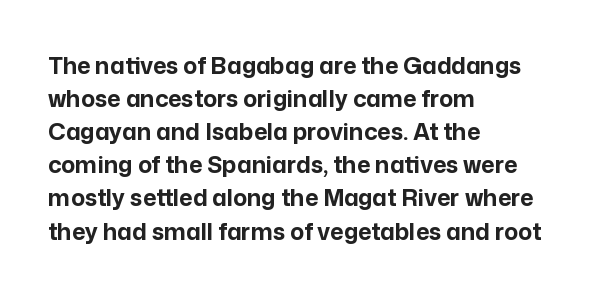
Q: Is the text bold? A: Yes.
Q: Is the text italic (slanted)? A: No, it is upright.
Q: Is the text underlined? A: No.
Q: How is the paragraph aligned? A: Left-aligned.
Q: Is the spacing between letters normal or unusually wide? A: Normal.
Q: Is the spacing between lines tight, normal or loose? A: Normal.
